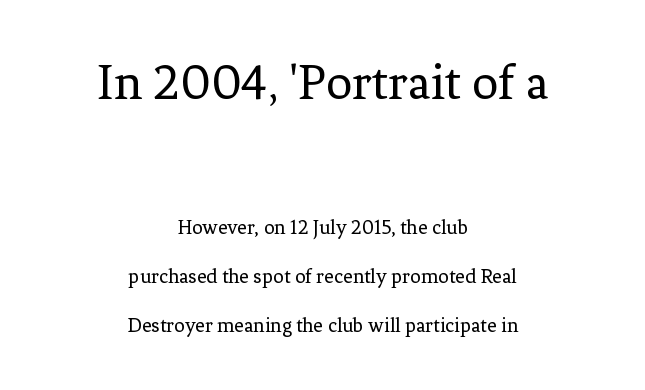
Q: Is the text bold? A: No.
Q: Is the text italic (slanted)? A: No, it is upright.
Q: Is the typeface a serif or a sans-serif typeface? A: Serif.
Q: Is the text underlined? A: No.
Q: How is the paragraph aligned? A: Centered.
Q: Is the spacing between letters normal or unusually wide? A: Normal.
Q: Is the spacing between lines tight, normal or loose? A: Loose.
Q: Which block of text is set in a larger size, the first (top) or the second (bottom)? A: The first (top) one.
Q: Width (condensed, normal, or wide)? A: Normal.
Q: Stroke contrast? A: Low.
Q: x-height? A: Medium.
Q: Monospaced? A: No.
